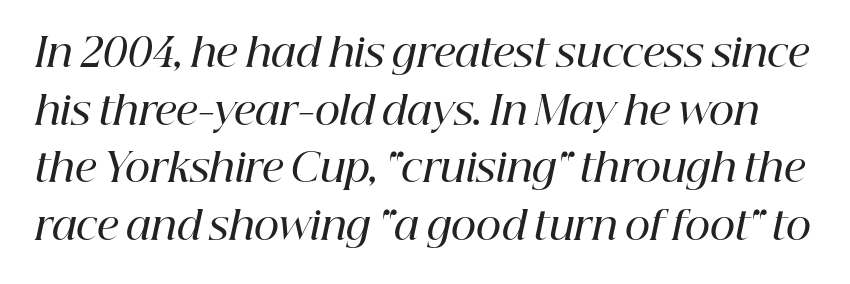
{"serif": "yes", "italic": "yes", "lean": "right", "slant_degrees": 12, "bold": "semi", "weight": "semibold", "width": "normal", "stroke_contrast": "high", "x_height": "medium", "monospaced": "no", "underline": "no", "line_spacing": "normal", "line_spacing_ratio": 1.48, "letter_spacing": "normal", "letter_spacing_em": 0.0, "glyph_px": 39}
